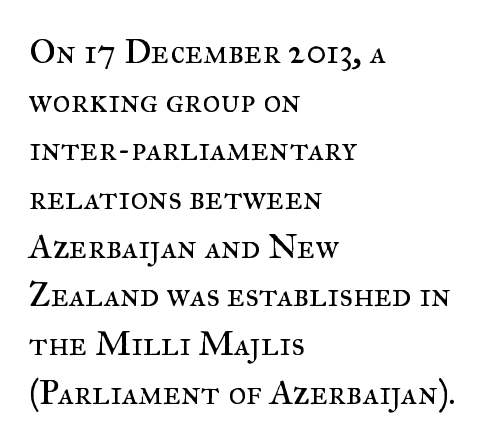
Q: Is the text bold? A: No.
Q: Is the text italic (slanted)? A: No, it is upright.
Q: Is the typeface a serif or a sans-serif typeface? A: Serif.
Q: Is the text underlined? A: No.
Q: How is the paragraph aligned? A: Left-aligned.
Q: Is the spacing between letters normal or unusually wide? A: Normal.
Q: Is the spacing between lines tight, normal or loose? A: Normal.
Q: Width (condensed, normal, or wide)? A: Normal.
Q: Stroke contrast? A: Medium.
Q: x-height? A: Small.
Q: Monospaced? A: No.
